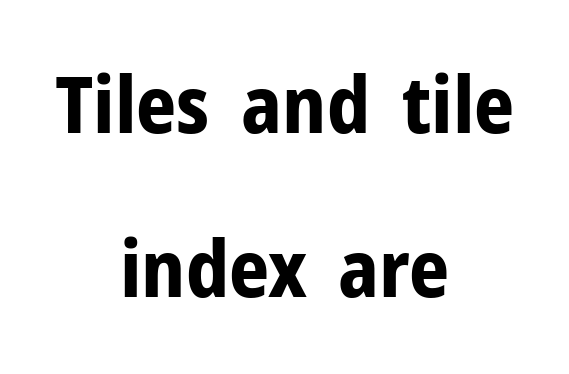
{"serif": "no", "italic": "no", "bold": "yes", "weight": "bold", "width": "normal", "stroke_contrast": "low", "x_height": "medium", "monospaced": "no", "underline": "no", "align": "center", "line_spacing": "loose", "line_spacing_ratio": 2.07, "letter_spacing": "normal", "letter_spacing_em": 0.0, "glyph_px": 79}
